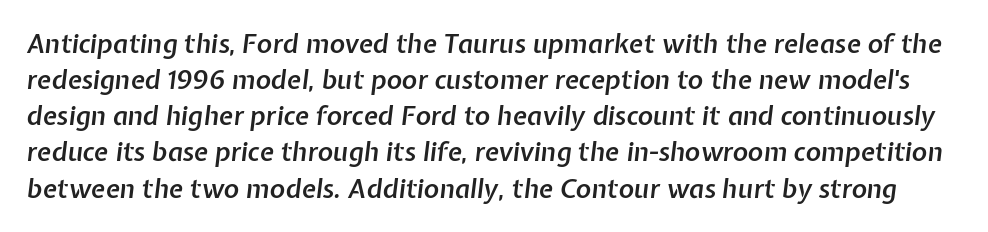
The image shows 26 px text type, italic (leaning right); set normal line spacing (1.39x), normal letter spacing, not underlined.
